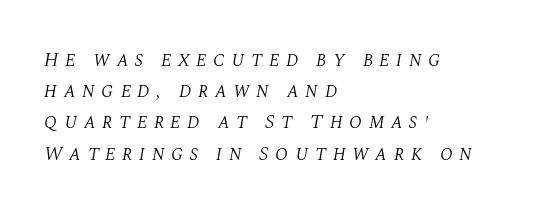
{"italic": "yes", "lean": "right", "slant_degrees": 10, "bold": "no", "underline": "no", "align": "left", "line_spacing": "normal", "line_spacing_ratio": 1.56, "letter_spacing": "wide", "letter_spacing_em": 0.32, "glyph_px": 20}
